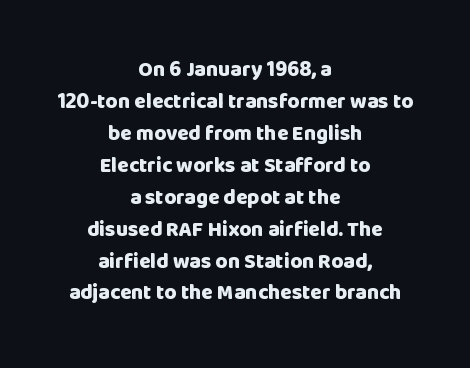
{"italic": "no", "bold": "yes", "underline": "no", "align": "center", "line_spacing": "normal", "line_spacing_ratio": 1.52, "letter_spacing": "normal", "letter_spacing_em": 0.0, "glyph_px": 21}
